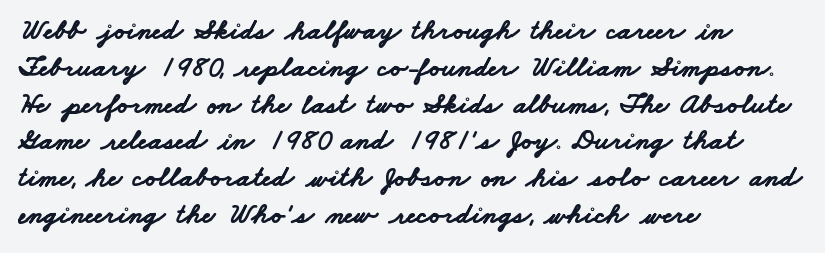
Is this a fixed-width face? No — the glyphs have proportional, varying widths. Only glyphs here, with clear space below each row. The rendering shows plain stroke endings on the letterforms — a sans-serif design. The line texture is even and compact thanks to regular tracking. Does the copy run flush right? No — it runs flush left. The sample has been set heavy, in full bold.
